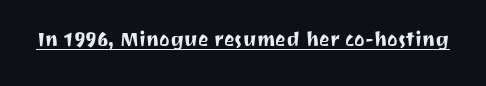
You can tell it's not italic because the verticals are truly vertical. Honestly, the letter spacing is just normal — you wouldn't notice it. Students, observe the line beneath the letters — that is underlining.
